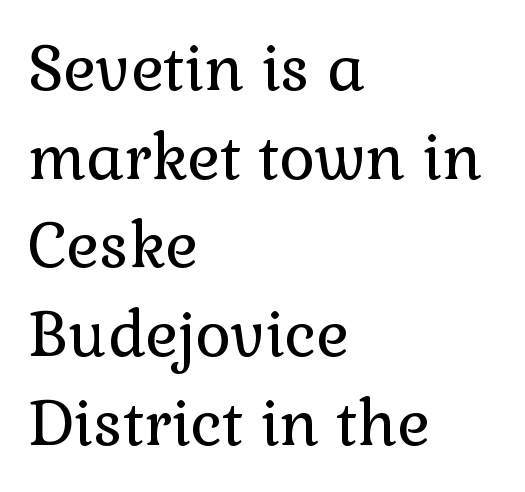
The image shows 62 px regular-weight serif type, upright; set left-aligned, normal line spacing (1.43x), normal letter spacing, not underlined; low stroke contrast and a medium x-height.
